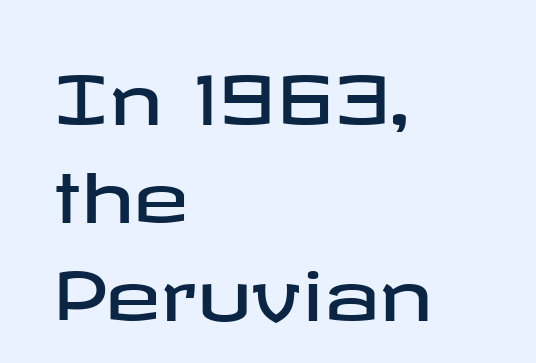
The image shows 67 px wide sans-serif type, upright; set left-aligned, normal line spacing (1.46x), normal letter spacing, not underlined; low stroke contrast and a medium x-height.
